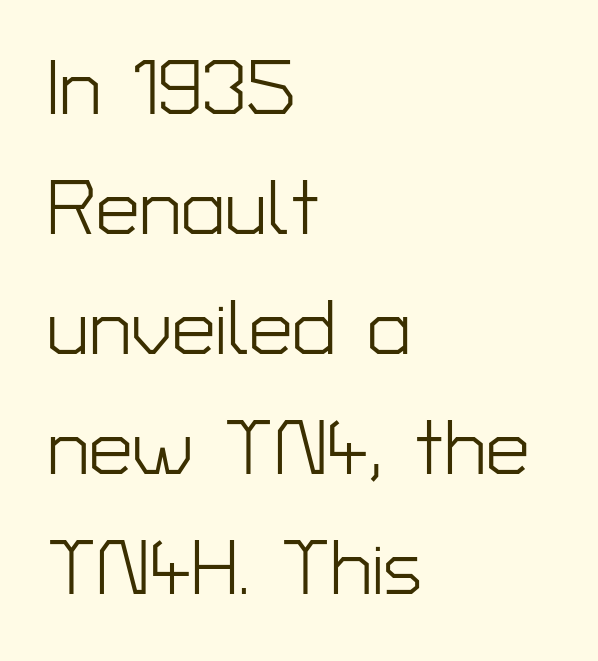
Layout note: lines flush left. Style check: upright. Each word holds together tightly as a unit, with standard inter-letter gaps. Baseline-to-baseline distance is the conventional proportion of letter height. A light-to-regular cut is what we see here.
